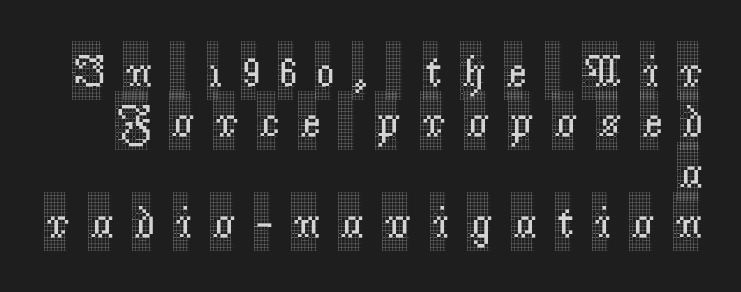
The image shows 45 px condensed serif type, upright; set right-aligned, tight line spacing (1.12x), unusually wide letter spacing (+0.44 em), not underlined; a large x-height.
